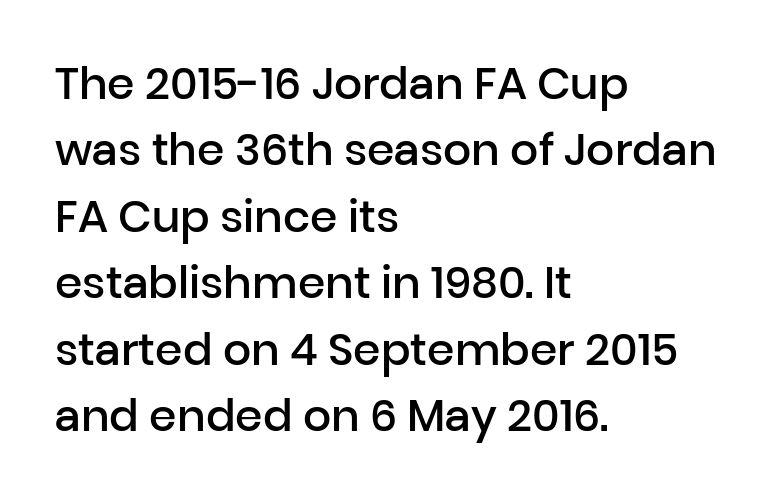
{"serif": "no", "italic": "no", "bold": "semi", "weight": "semibold", "width": "normal", "stroke_contrast": "low", "x_height": "medium", "monospaced": "no", "underline": "no", "align": "left", "line_spacing": "normal", "line_spacing_ratio": 1.51, "letter_spacing": "normal", "letter_spacing_em": 0.0, "glyph_px": 44}
